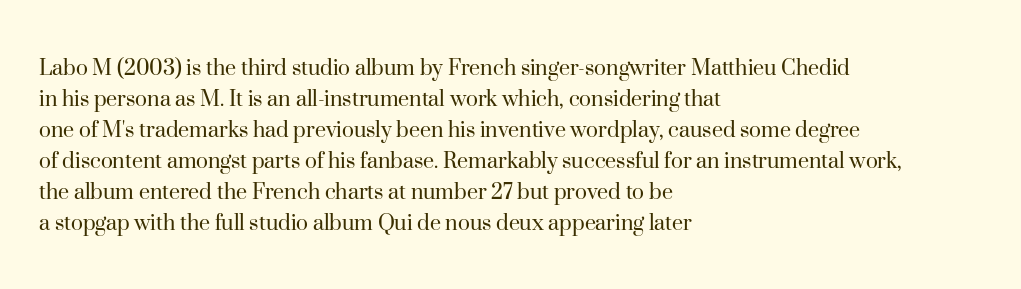
{"italic": "no", "bold": "no", "underline": "no", "align": "left", "line_spacing_ratio": 1.24, "letter_spacing": "normal", "letter_spacing_em": 0.0, "glyph_px": 25}
